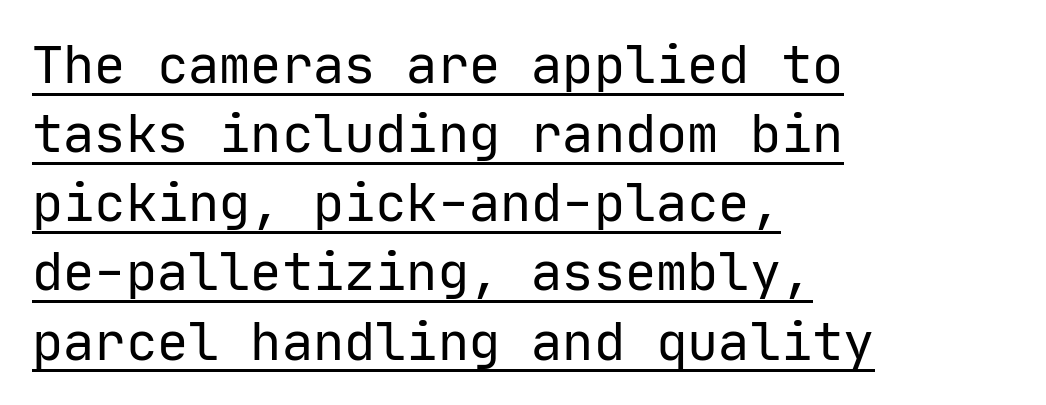
The image shows 52 px regular-weight sans-serif type, upright, monospaced; set left-aligned, normal line spacing (1.33x), normal letter spacing, underlined; low stroke contrast and a medium x-height.
